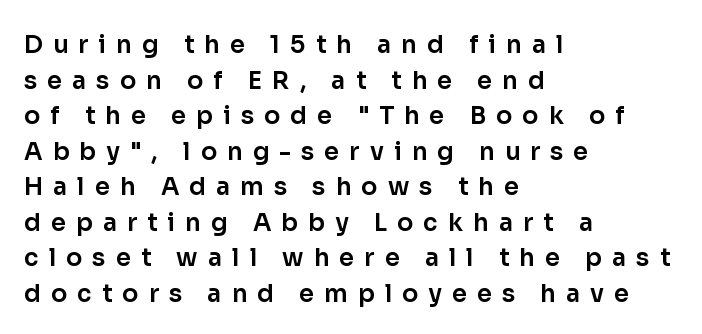
The image shows 24 px text type, upright; set left-aligned, normal line spacing (1.48x), unusually wide letter spacing (+0.42 em), not underlined.
